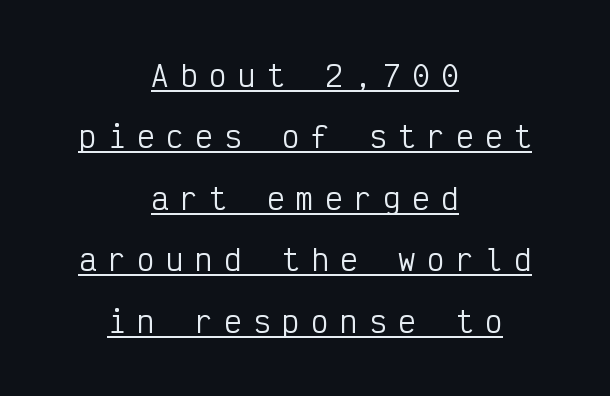
The image shows 29 px regular-weight, condensed sans-serif type, upright, monospaced; set centered, loose line spacing (2.12x), unusually wide letter spacing (+0.4 em), underlined; low stroke contrast and a medium x-height.
